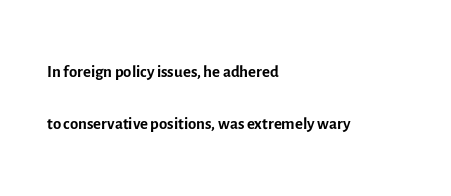
Q: Is the text bold? A: No.
Q: Is the text italic (slanted)? A: No, it is upright.
Q: Is the text underlined? A: No.
Q: How is the paragraph aligned? A: Left-aligned.
Q: Is the spacing between letters normal or unusually wide? A: Normal.
Q: Is the spacing between lines tight, normal or loose? A: Loose.
